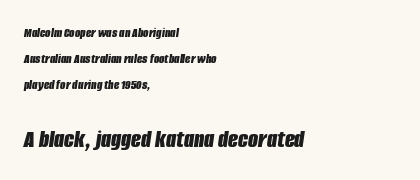
The rendering uses a bold face; every stroke is thick and dark. Descender tails drop into unmarked territory. Spacing between characters is what you'd get straight out of the box. Horizontal alignment here is leftward, the default for most running prose.
